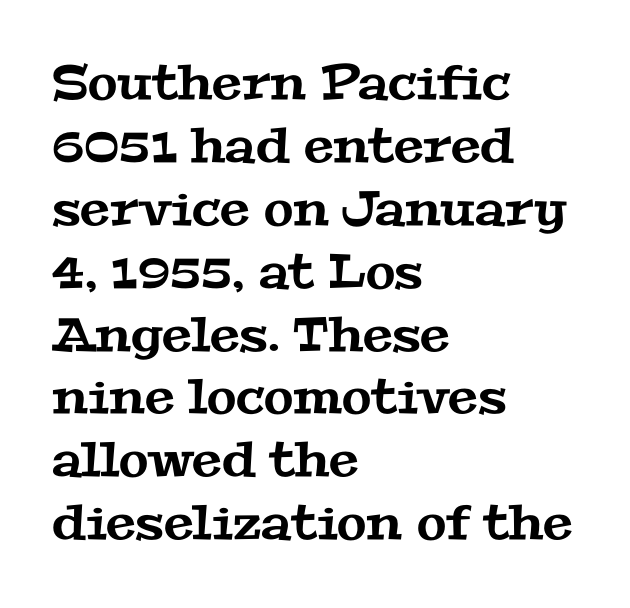
One glance says typical: line gaps are just what's usual. Each letter keeps its own natural width here, so spacing adapts to shape. These lines are set flush left with a ragged right edge. There is no visible air inserted between adjacent glyphs. The baseline area is clear.
